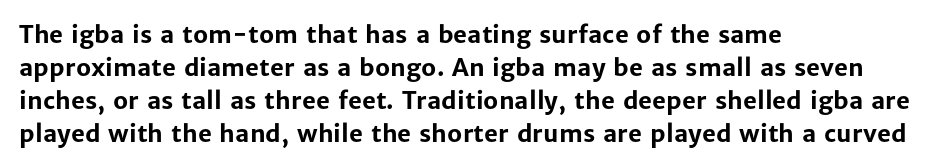
The tracking reads as untouched default to a designer's eye. Check the space under the baseline: it is left empty. The letters stand straight up with perfectly vertical stems. Each line starts at the same left margin while the right side varies. Weight check: bold — yes, fully. These lines sit exactly where default settings would place them.
